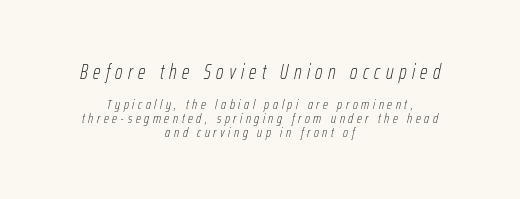
{"italic": "yes", "lean": "right", "slant_degrees": 12, "bold": "no", "underline": "no", "align": "center", "line_spacing": "tight", "line_spacing_ratio": 1.0, "letter_spacing": "wide", "letter_spacing_em": 0.26, "larger_block": "first", "size_ratio": 1.5, "glyph_px": 21}
